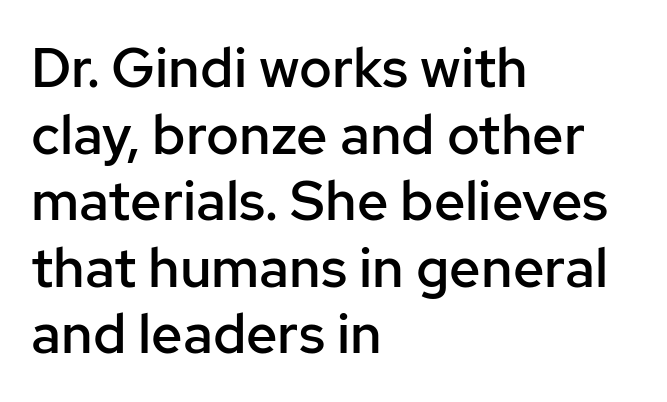
Q: Is the text bold? A: Semi-bold.
Q: Is the text italic (slanted)? A: No, it is upright.
Q: Is the typeface a serif or a sans-serif typeface? A: Sans-serif.
Q: Is the text underlined? A: No.
Q: How is the paragraph aligned? A: Left-aligned.
Q: Is the spacing between letters normal or unusually wide? A: Normal.
Q: Width (condensed, normal, or wide)? A: Normal.
Q: Stroke contrast? A: Low.
Q: x-height? A: Medium.
Q: Monospaced? A: No.
